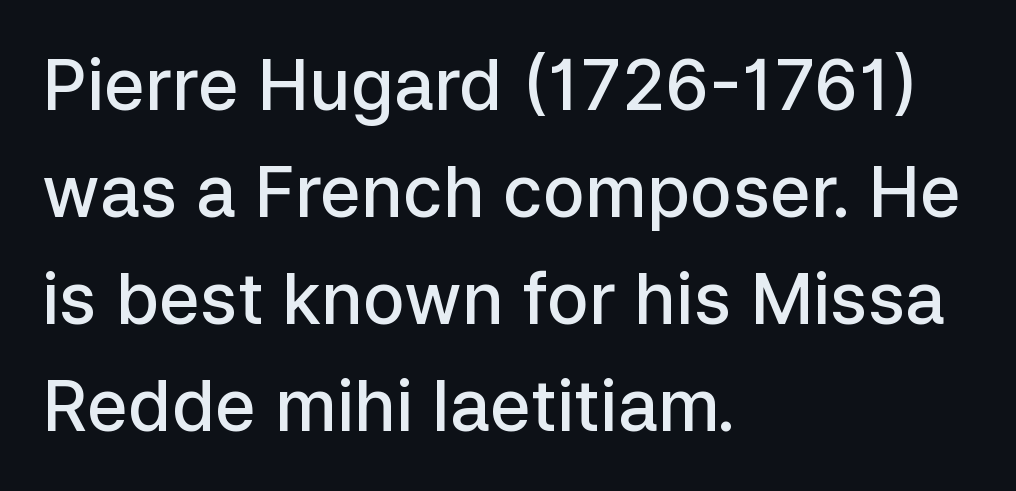
Q: Is the text bold? A: Semi-bold.
Q: Is the text italic (slanted)? A: No, it is upright.
Q: Is the typeface a serif or a sans-serif typeface? A: Sans-serif.
Q: Is the text underlined? A: No.
Q: How is the paragraph aligned? A: Left-aligned.
Q: Is the spacing between letters normal or unusually wide? A: Normal.
Q: Is the spacing between lines tight, normal or loose? A: Normal.
Q: Width (condensed, normal, or wide)? A: Normal.
Q: Stroke contrast? A: Low.
Q: x-height? A: Medium.
Q: Monospaced? A: No.
